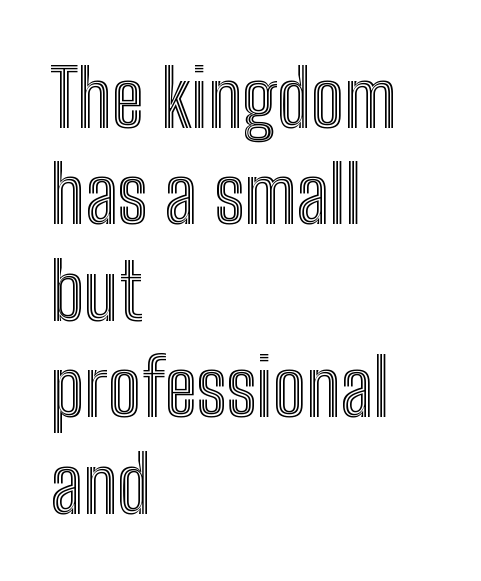
The image shows 79 px condensed type, upright; set left-aligned, line spacing 1.22x, normal letter spacing, not underlined; a medium x-height.
